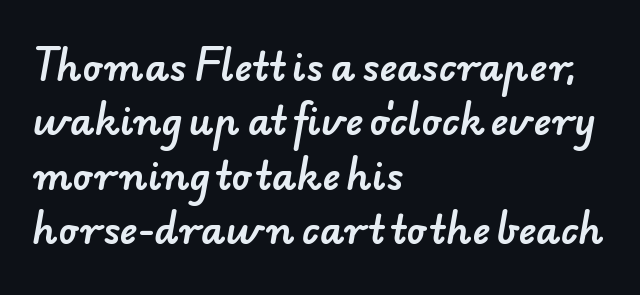
{"serif": "no", "width": "normal", "stroke_contrast": "low", "x_height": "small", "monospaced": "no", "underline": "no", "align": "left", "line_spacing": "normal", "line_spacing_ratio": 1.43, "letter_spacing": "normal", "letter_spacing_em": 0.0, "glyph_px": 38}
